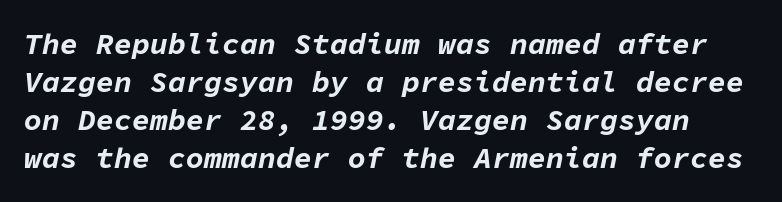
Q: Is the text bold? A: Yes.
Q: Is the text italic (slanted)? A: Yes, it leans right by about 11 degrees.
Q: Is the text underlined? A: No.
Q: Is the spacing between letters normal or unusually wide? A: Normal.
Q: Is the spacing between lines tight, normal or loose? A: Normal.
Q: Width (condensed, normal, or wide)? A: Normal.
Q: Stroke contrast? A: Low.
Q: x-height? A: Medium.
Q: Monospaced? A: Yes.
